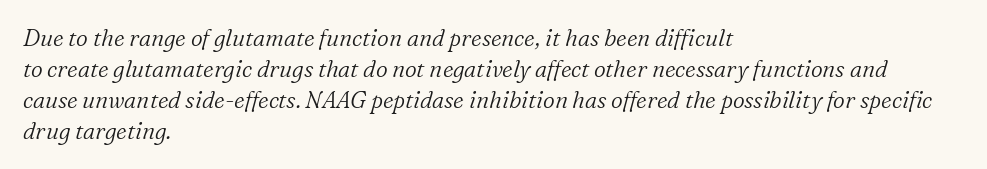
Students, note that the glyphs here touch the page at normal intervals. Every character sits at an angle, as italics do. Bare-footed words on every line. Vertically, the passage feels balanced, rows spaced as you'd expect. Typeset ragged right — the left edge is the straight one.
